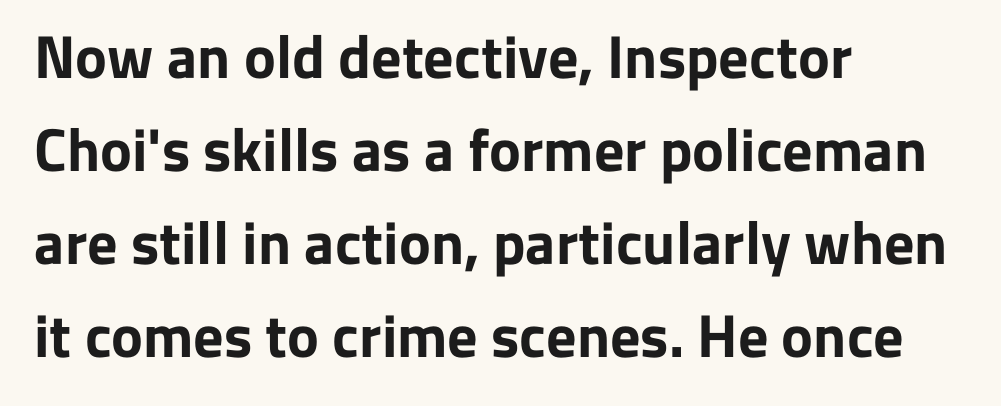
{"serif": "no", "italic": "no", "bold": "yes", "weight": "bold", "width": "normal", "stroke_contrast": "low", "x_height": "medium", "monospaced": "no", "underline": "no", "align": "left", "line_spacing": "normal", "line_spacing_ratio": 1.55, "letter_spacing": "normal", "letter_spacing_em": 0.0, "glyph_px": 60}
